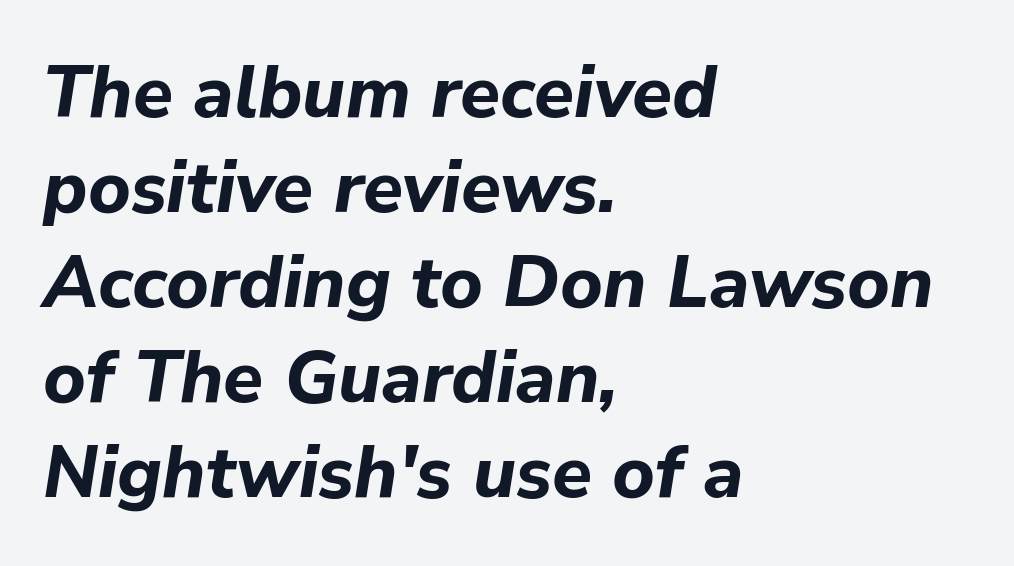
The image shows 73 px bold type, italic (leaning right); set left-aligned, normal line spacing (1.3x), normal letter spacing, not underlined; low stroke contrast and a medium x-height.
